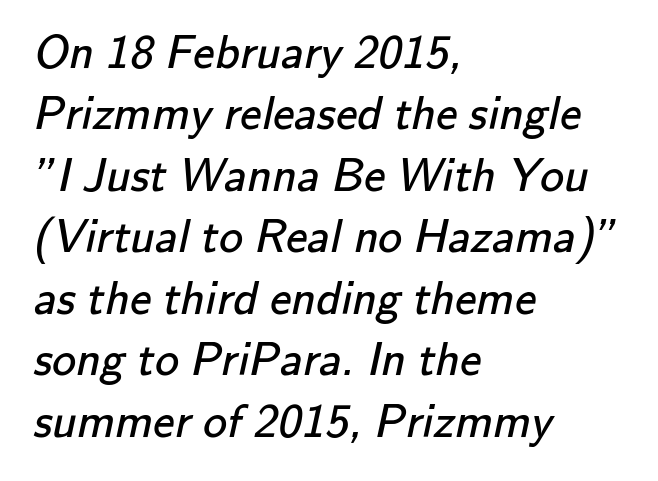
Q: Is the text bold? A: No.
Q: Is the typeface a serif or a sans-serif typeface? A: Sans-serif.
Q: Is the text underlined? A: No.
Q: How is the paragraph aligned? A: Left-aligned.
Q: Is the spacing between letters normal or unusually wide? A: Normal.
Q: Is the spacing between lines tight, normal or loose? A: Normal.
Q: Width (condensed, normal, or wide)? A: Normal.
Q: Stroke contrast? A: Low.
Q: x-height? A: Small.
Q: Monospaced? A: No.
